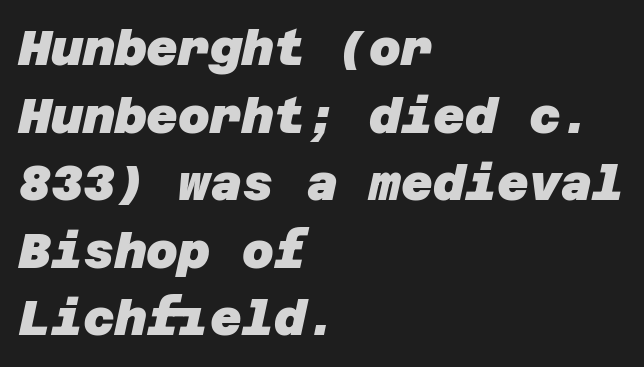
The passage shown is typeset with a sans-serif family. Reading down the block, your eye returns to a fixed left position each line. These lines carry a lot of weight — the face is fully bold. The baseline area is clear.
